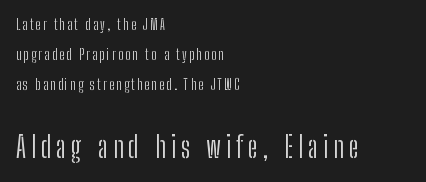
The image shows 29 px light, condensed sans-serif type, upright; set left-aligned, loose line spacing (2.15x), not underlined; the second (bottom) block is 2.07x larger; low stroke contrast and a medium x-height.
